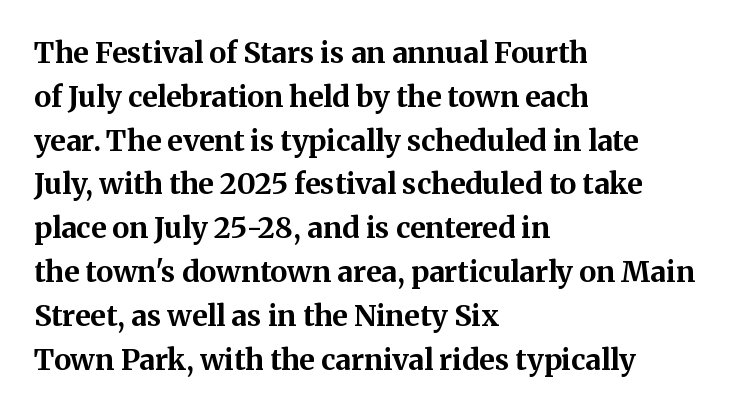
How heavy is the stroke? Heavy — this is a bold. Style check: upright. Every row of glyphs begins at an identical x-position on the left. Here the glyphs are tracked normally, forming tight word shapes.
